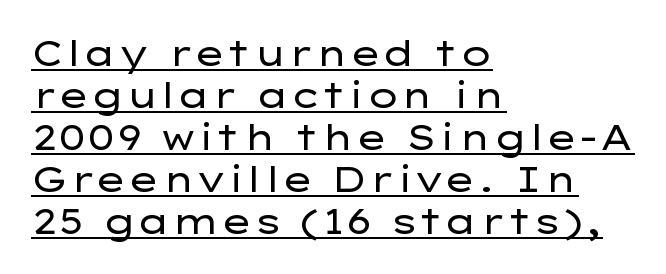
Q: Is the text bold? A: No.
Q: Is the text italic (slanted)? A: No, it is upright.
Q: Is the typeface a serif or a sans-serif typeface? A: Sans-serif.
Q: Is the text underlined? A: Yes.
Q: How is the paragraph aligned? A: Left-aligned.
Q: Is the spacing between letters normal or unusually wide? A: Normal.
Q: Width (condensed, normal, or wide)? A: Wide.
Q: Stroke contrast? A: Low.
Q: x-height? A: Medium.
Q: Monospaced? A: No.
